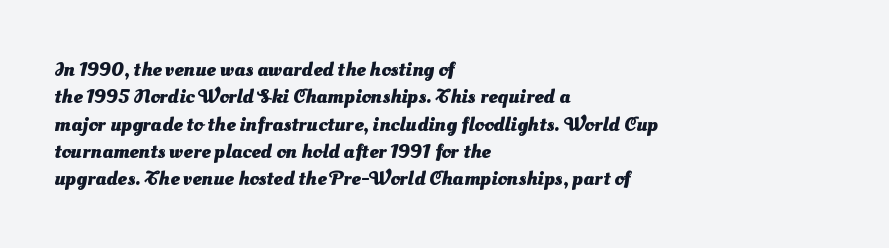
{"bold": "yes", "underline": "no", "align": "left", "line_spacing": "normal", "line_spacing_ratio": 1.3, "letter_spacing": "normal", "letter_spacing_em": 0.0, "glyph_px": 21}
